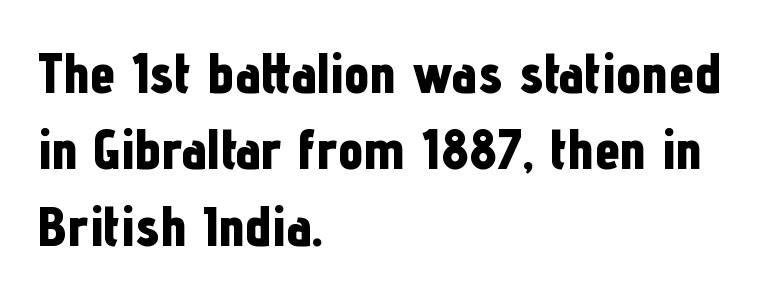
The image shows 57 px bold, condensed sans-serif type, upright; set left-aligned, normal line spacing (1.34x), normal letter spacing, not underlined; low stroke contrast and a medium x-height.
